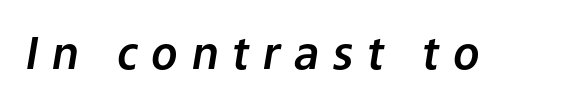
Q: Is the text italic (slanted)? A: Yes, it leans right by about 9 degrees.
Q: Is the text underlined? A: No.
Q: Is the spacing between letters normal or unusually wide? A: Unusually wide.
Q: Width (condensed, normal, or wide)? A: Normal.
Q: Stroke contrast? A: Low.
Q: x-height? A: Medium.
Q: Monospaced? A: No.
